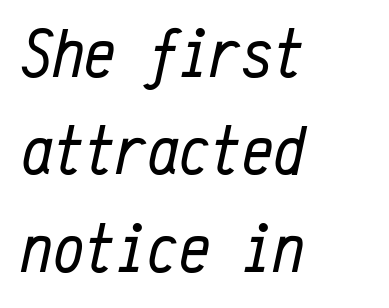
The image shows 70 px regular-weight, condensed type, italic (leaning right), monospaced; set left-aligned, normal line spacing (1.39x), normal letter spacing, not underlined; low stroke contrast and a medium x-height.
